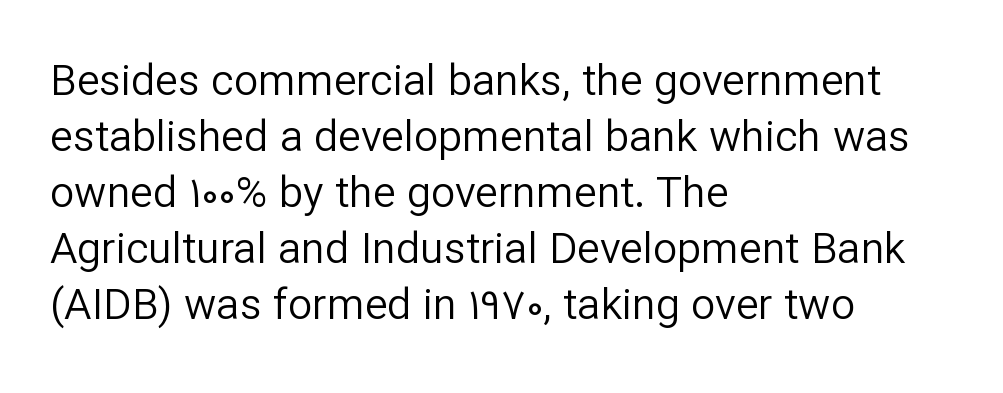
The words here are not underlined. A typesetter would mark this as roman, not italic. The letters sit at their default tracking, neither squeezed nor spread. Typeset ragged right — the left edge is the straight one. The letters advance in unequal steps, a hallmark of proportional type. Font category for this specimen: sans-serif.
